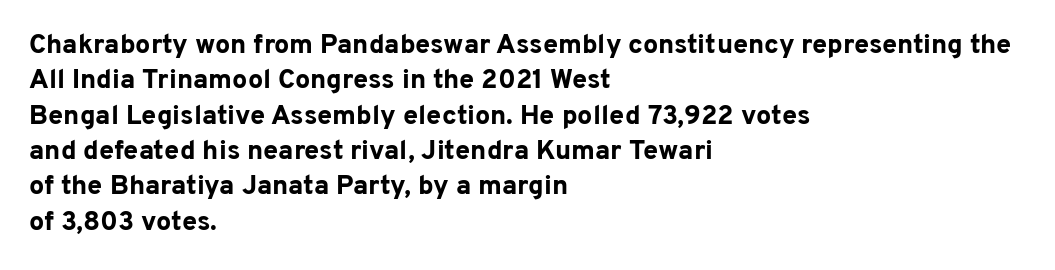
A clean baseline with only descenders dipping below it. These lines stack with their left ends in a neat column. Regular leading. Pretty heavy lettering here — definitely bold. Does extra space separate the letters? No, they use regular spacing.
